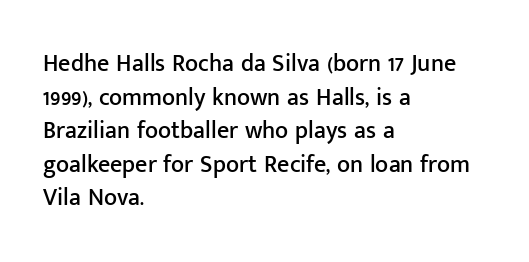
Q: Is the text italic (slanted)? A: No, it is upright.
Q: Is the text underlined? A: No.
Q: How is the paragraph aligned? A: Left-aligned.
Q: Is the spacing between letters normal or unusually wide? A: Normal.
Q: Is the spacing between lines tight, normal or loose? A: Normal.
